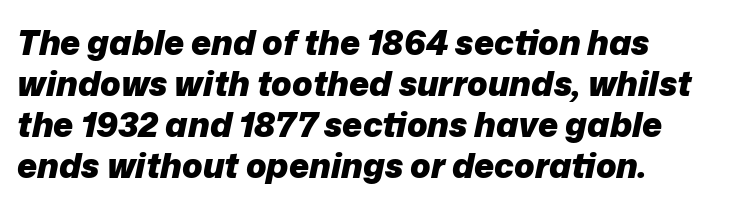
The image shows 34 px heavy type, italic (leaning right); set left-aligned, line spacing 1.21x, normal letter spacing, not underlined; low stroke contrast and a medium x-height.
